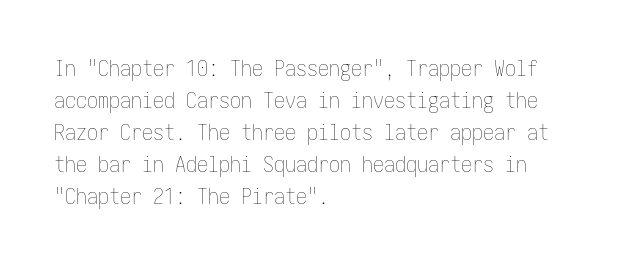
This sample uses an upright cut, with every glyph sitting square on the baseline. Check the space under the baseline: it is left empty. These lines are set flush left with a ragged right edge. Weight: not bold — regular or lighter.
